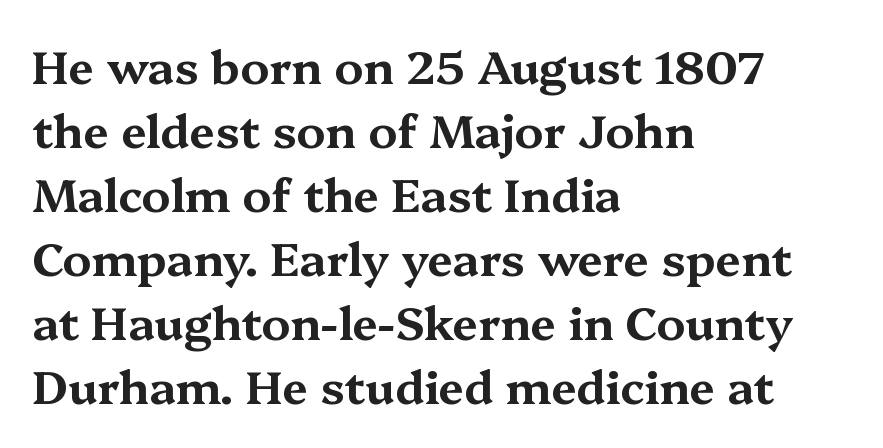
The image shows 46 px wide serif type, upright; set left-aligned, normal line spacing (1.39x), normal letter spacing, not underlined; medium stroke contrast and a medium x-height.
